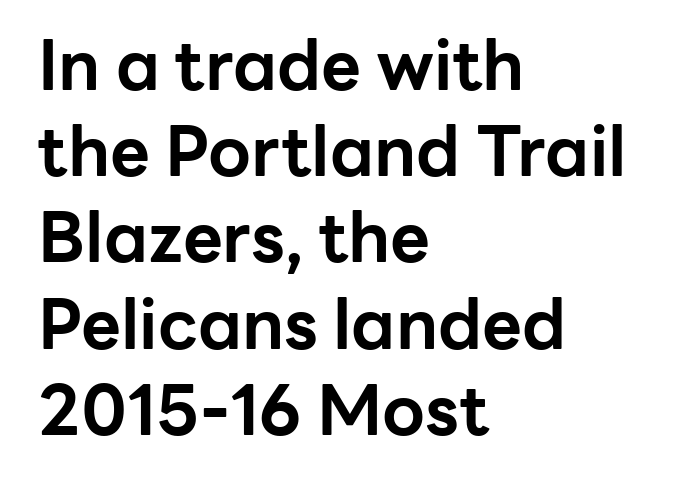
The image shows 69 px bold sans-serif type, upright; set left-aligned, normal line spacing (1.25x), normal letter spacing, not underlined; low stroke contrast and a medium x-height.
